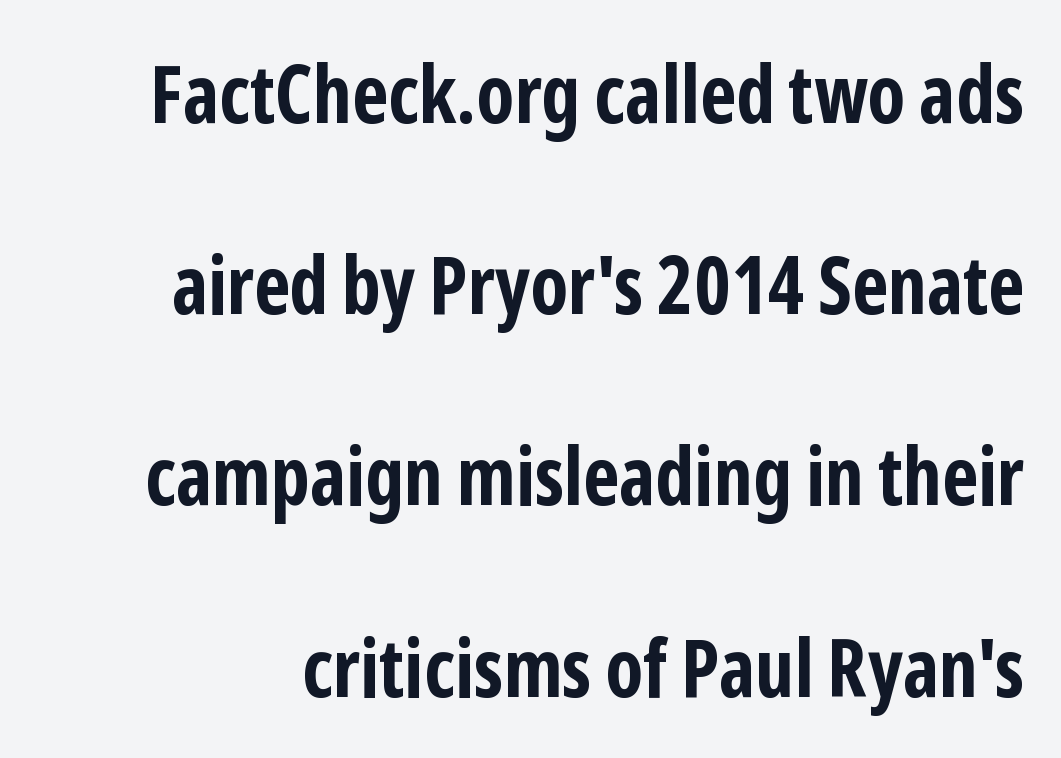
Q: Is the text bold? A: Yes.
Q: Is the text italic (slanted)? A: No, it is upright.
Q: Is the typeface a serif or a sans-serif typeface? A: Sans-serif.
Q: Is the text underlined? A: No.
Q: Is the spacing between letters normal or unusually wide? A: Normal.
Q: Is the spacing between lines tight, normal or loose? A: Loose.
Q: Width (condensed, normal, or wide)? A: Condensed.
Q: Stroke contrast? A: Low.
Q: x-height? A: Medium.
Q: Monospaced? A: No.
